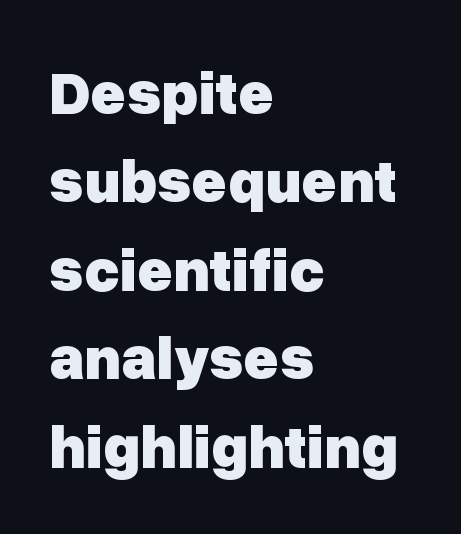
Q: Is the text bold? A: Yes.
Q: Is the text italic (slanted)? A: No, it is upright.
Q: Is the typeface a serif or a sans-serif typeface? A: Sans-serif.
Q: Is the text underlined? A: No.
Q: How is the paragraph aligned? A: Left-aligned.
Q: Is the spacing between letters normal or unusually wide? A: Normal.
Q: Is the spacing between lines tight, normal or loose? A: Normal.
Q: Width (condensed, normal, or wide)? A: Normal.
Q: Stroke contrast? A: Low.
Q: x-height? A: Medium.
Q: Monospaced? A: No.
